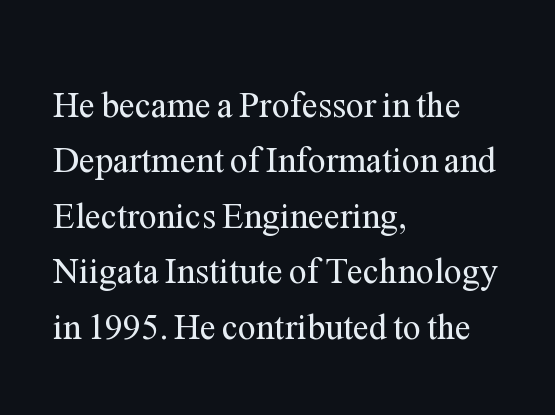
{"serif": "yes", "italic": "no", "bold": "no", "weight": "regular", "width": "normal", "stroke_contrast": "medium", "x_height": "medium", "monospaced": "no", "underline": "no", "align": "left", "line_spacing": "normal", "line_spacing_ratio": 1.54, "letter_spacing": "normal", "letter_spacing_em": 0.0, "glyph_px": 36}
